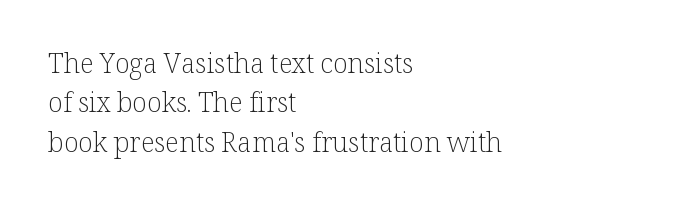
Quick note: not italic, upright. Is the stroke heavy? The answer is a plain regular-or-lighter. The setting favours the left margin, as ordinary paragraphs usually do. Has an underline been added? It has not. Tracking here is standard; glyphs follow each other at the usual distance. Line spacing here is normal.
